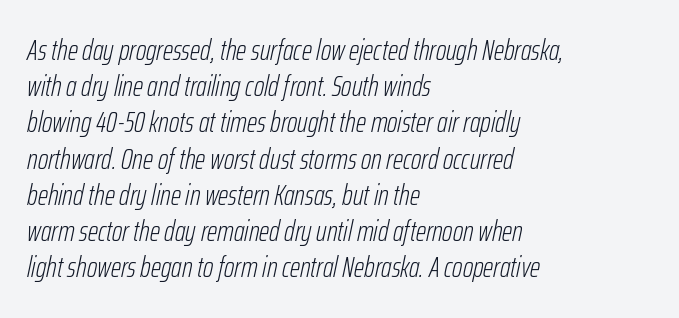
The rendering uses natural spacing where letterforms have individual widths. Reading down the block, your eye returns to a fixed left position each line. Clear beneath every line of the passage. The typeface has the unassuming heft of standard copy or less. Spacing between characters is what you'd get straight out of the box.
